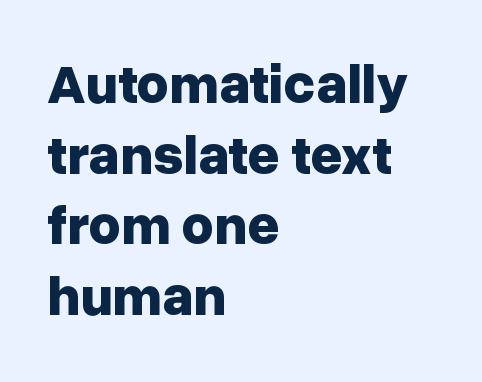
Q: Is the text bold? A: Yes.
Q: Is the text italic (slanted)? A: No, it is upright.
Q: Is the typeface a serif or a sans-serif typeface? A: Sans-serif.
Q: Is the text underlined? A: No.
Q: How is the paragraph aligned? A: Left-aligned.
Q: Is the spacing between letters normal or unusually wide? A: Normal.
Q: Is the spacing between lines tight, normal or loose? A: Normal.
Q: Width (condensed, normal, or wide)? A: Normal.
Q: Stroke contrast? A: Low.
Q: x-height? A: Medium.
Q: Monospaced? A: No.
